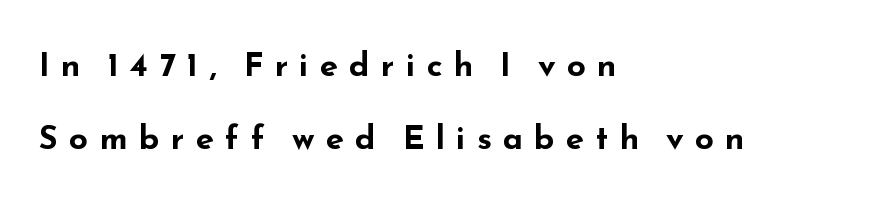
{"serif": "no", "italic": "no", "bold": "yes", "weight": "bold", "width": "wide", "stroke_contrast": "low", "x_height": "small", "monospaced": "no", "underline": "no", "align": "left", "line_spacing": "loose", "line_spacing_ratio": 2.21, "letter_spacing": "wide", "letter_spacing_em": 0.34, "glyph_px": 33}
